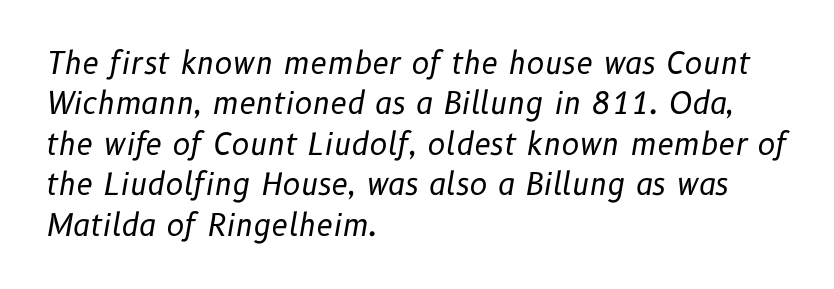
The strokes are not fattened; the text isn't bold. Do the characters align in a grid? No, the font is proportional. The lines in this sample share a left origin and differ only in where they stop. Notice how descenders clear the ascenders below comfortably — that's standard leading.
